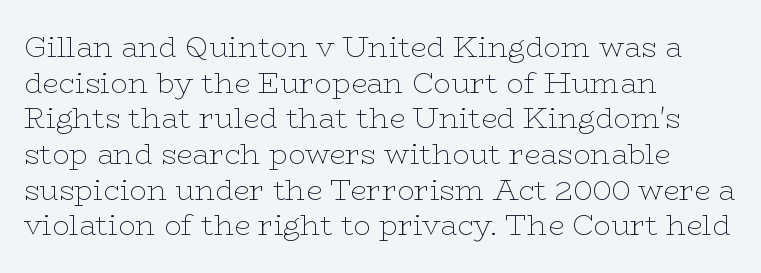
{"serif": "yes", "italic": "no", "bold": "no", "weight": "thin", "width": "wide", "stroke_contrast": "low", "x_height": "medium", "monospaced": "no", "underline": "no", "align": "left", "line_spacing_ratio": 1.23, "letter_spacing": "normal", "letter_spacing_em": 0.0, "glyph_px": 29}
